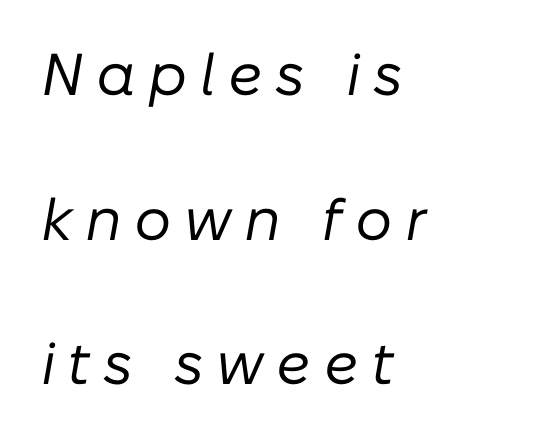
{"italic": "yes", "lean": "right", "slant_degrees": 10, "bold": "no", "weight": "regular", "width": "normal", "stroke_contrast": "low", "x_height": "medium", "monospaced": "no", "underline": "no", "align": "left", "line_spacing": "loose", "line_spacing_ratio": 2.45, "letter_spacing": "wide", "letter_spacing_em": 0.21, "glyph_px": 59}
